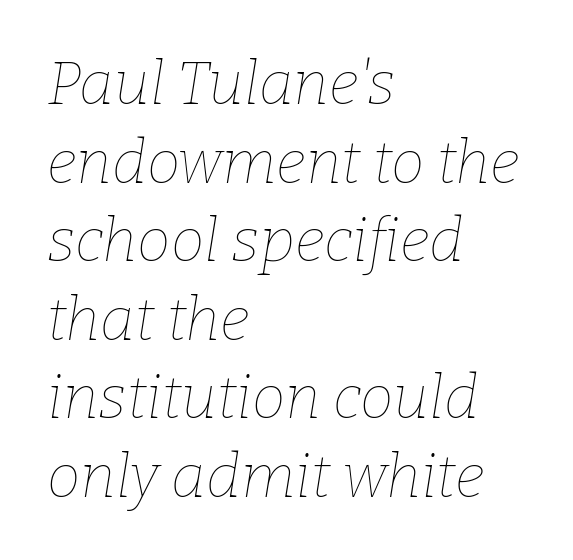
The image shows 60 px thin type, italic (leaning right); set left-aligned, normal line spacing (1.31x), normal letter spacing, not underlined; low stroke contrast and a medium x-height.
